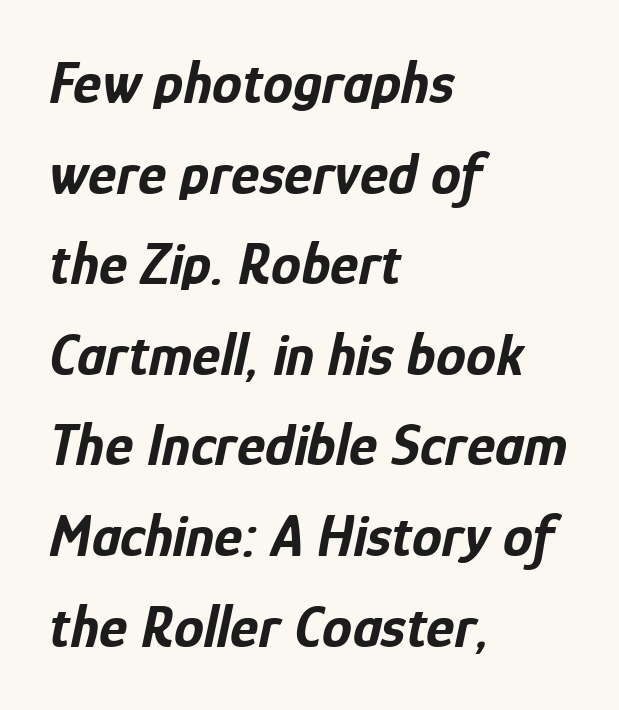
Q: Is the text bold? A: Yes.
Q: Is the text italic (slanted)? A: Yes, it leans right by about 12 degrees.
Q: Is the text underlined? A: No.
Q: How is the paragraph aligned? A: Left-aligned.
Q: Is the spacing between letters normal or unusually wide? A: Normal.
Q: Is the spacing between lines tight, normal or loose? A: Normal.
Q: Width (condensed, normal, or wide)? A: Condensed.
Q: Stroke contrast? A: Low.
Q: x-height? A: Medium.
Q: Monospaced? A: No.
